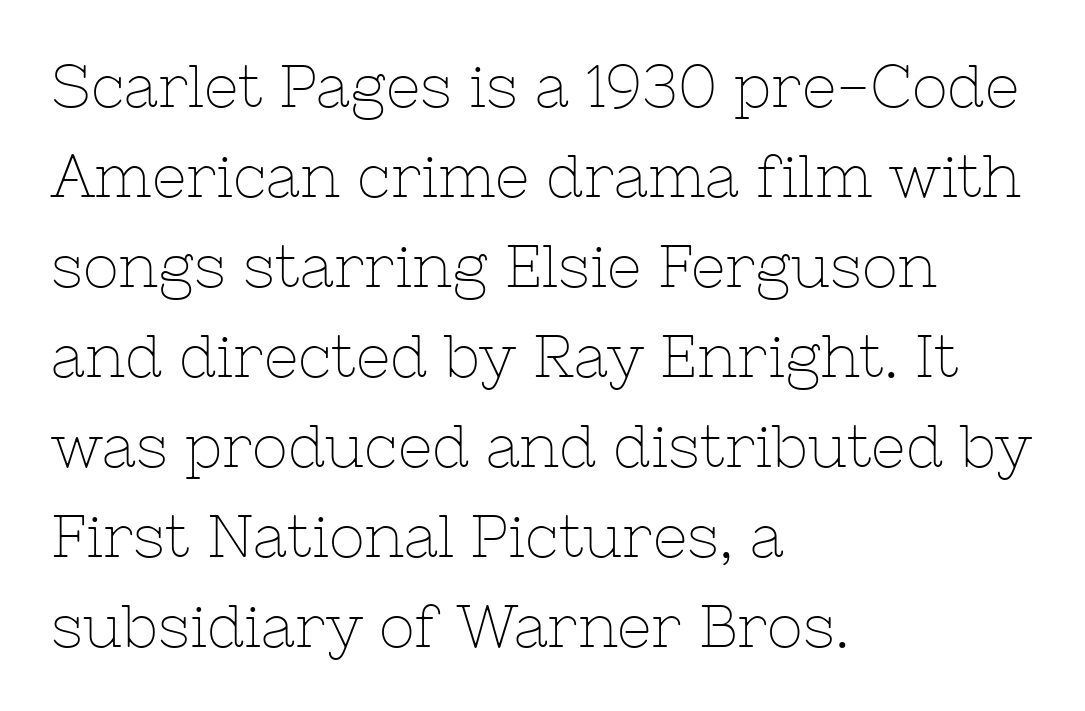
{"serif": "yes", "italic": "no", "bold": "no", "weight": "thin", "width": "normal", "stroke_contrast": "low", "x_height": "medium", "monospaced": "no", "underline": "no", "align": "left", "line_spacing": "normal", "line_spacing_ratio": 1.5, "letter_spacing": "normal", "letter_spacing_em": 0.0, "glyph_px": 60}
